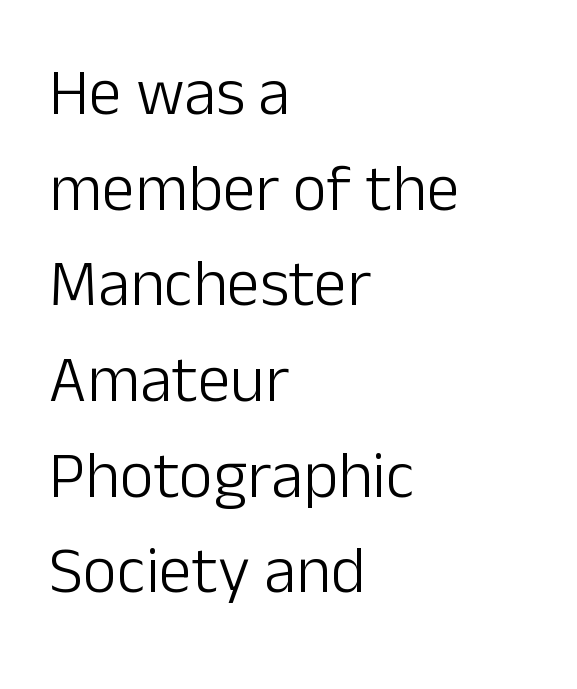
{"serif": "no", "italic": "no", "bold": "no", "weight": "light", "width": "normal", "stroke_contrast": "low", "x_height": "medium", "monospaced": "no", "underline": "no", "align": "left", "line_spacing": "normal", "line_spacing_ratio": 1.45, "letter_spacing": "normal", "letter_spacing_em": 0.0, "glyph_px": 66}
